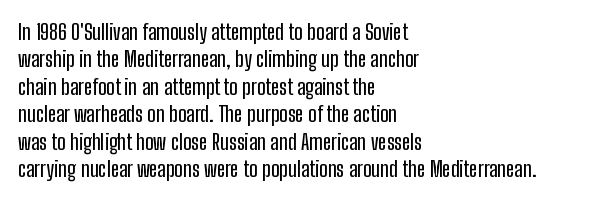
Q: Is the text italic (slanted)? A: No, it is upright.
Q: Is the text underlined? A: No.
Q: How is the paragraph aligned? A: Left-aligned.
Q: Is the spacing between letters normal or unusually wide? A: Normal.
Q: Is the spacing between lines tight, normal or loose? A: Normal.
